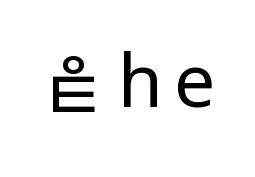
Rendered with straight, roman letterforms. Note: no serifs on the glyphs. The space beneath each line is pristine and unruled. Heft: none added — not bold.
